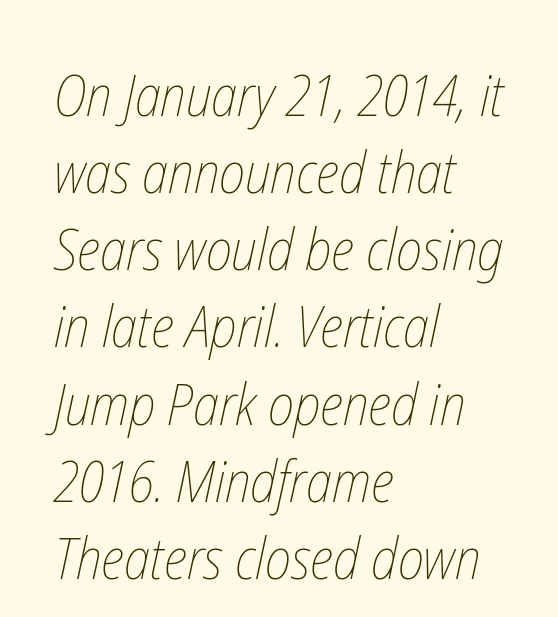
The rendering uses natural spacing where letterforms have individual widths. Type without underlining. The setting favours the left margin, as ordinary paragraphs usually do. Compared with typical body copy, the letter spacing here is the same. Is this a heavy cut? Hardly; it is regular or lighter. Summary of vertical rhythm: regular, with standard interline spacing.
